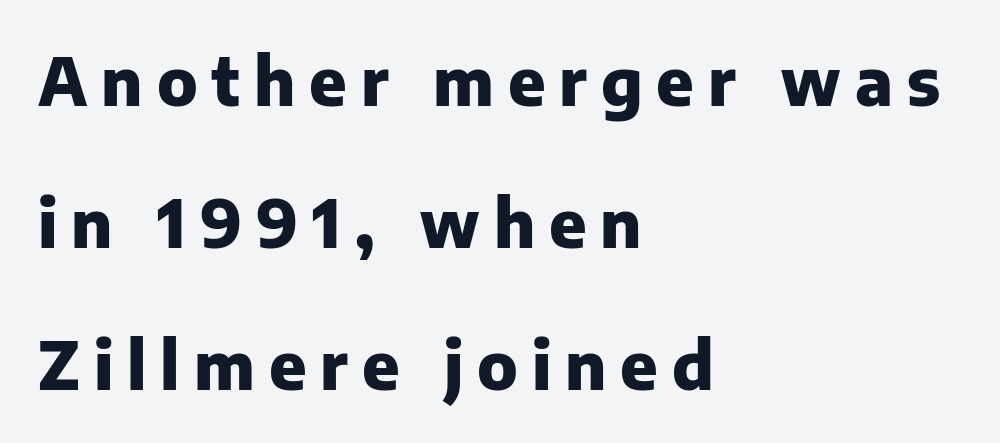
Q: Is the text bold? A: Yes.
Q: Is the text italic (slanted)? A: No, it is upright.
Q: Is the typeface a serif or a sans-serif typeface? A: Sans-serif.
Q: Is the text underlined? A: No.
Q: How is the paragraph aligned? A: Left-aligned.
Q: Is the spacing between letters normal or unusually wide? A: Unusually wide.
Q: Is the spacing between lines tight, normal or loose? A: Loose.
Q: Width (condensed, normal, or wide)? A: Normal.
Q: Stroke contrast? A: Low.
Q: x-height? A: Medium.
Q: Monospaced? A: No.
